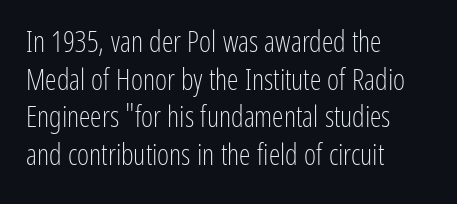
Descender tails drop into unmarked territory. This sample has the flowing, uneven cadence of proportional lettering. Upright lettering throughout. What's the leading like? Ordinary, nothing unusual. Standard letterfit; no display-style spreading of the glyphs. To sum up the face: it is a sans, with no serifs.
